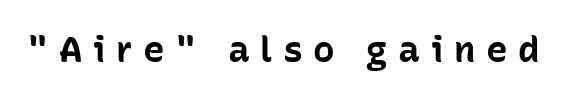
The image shows 36 px bold sans-serif type, upright; set unusually wide letter spacing (+0.29 em), not underlined; low stroke contrast and a medium x-height.
